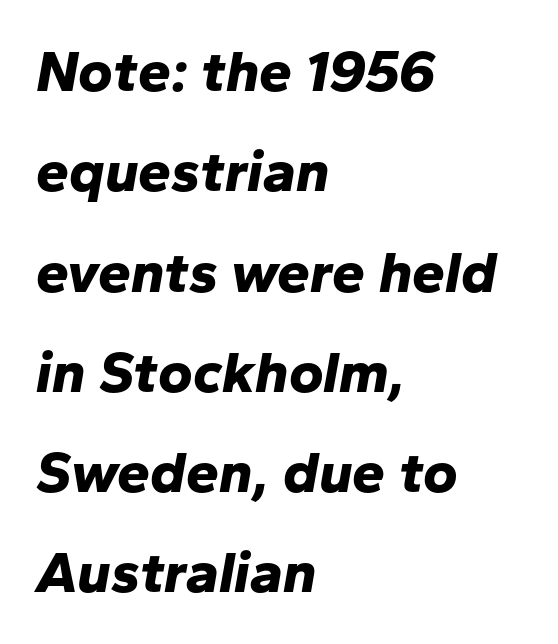
{"italic": "yes", "lean": "right", "slant_degrees": 10, "bold": "yes", "weight": "bold", "width": "normal", "stroke_contrast": "low", "x_height": "medium", "monospaced": "no", "underline": "no", "align": "left", "line_spacing": "normal", "line_spacing_ratio": 1.7, "letter_spacing": "normal", "letter_spacing_em": 0.0, "glyph_px": 59}
